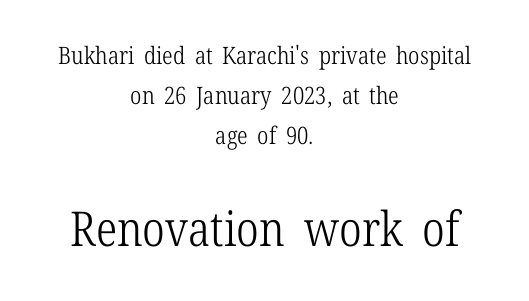
The image shows 48 px light, condensed serif type, upright; set centered, normal line spacing (1.66x), normal letter spacing, not underlined; the second (bottom) block is 2.0x larger; low stroke contrast and a medium x-height.
